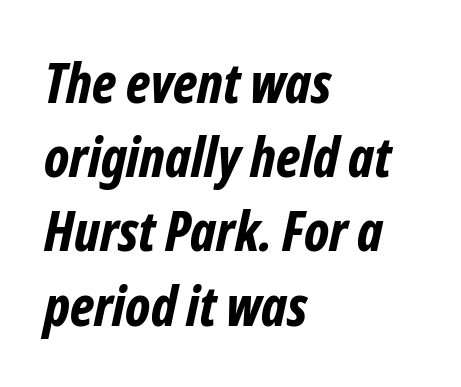
The image shows 55 px bold, condensed type, italic (leaning right); set left-aligned, normal line spacing (1.35x), normal letter spacing, not underlined; low stroke contrast and a medium x-height.
